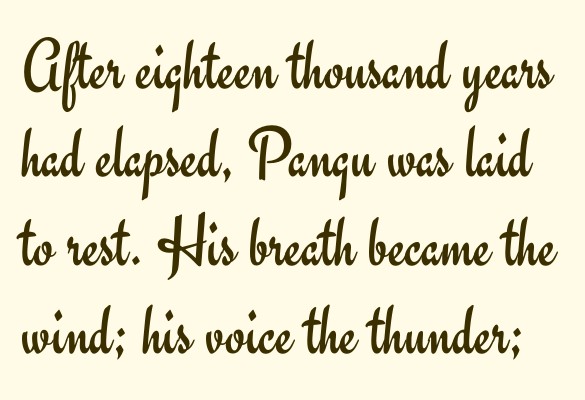
{"serif": "no", "bold": "no", "weight": "regular", "width": "normal", "stroke_contrast": "low", "x_height": "small", "monospaced": "no", "underline": "no", "line_spacing_ratio": 1.21, "letter_spacing": "normal", "letter_spacing_em": 0.0, "glyph_px": 73}
